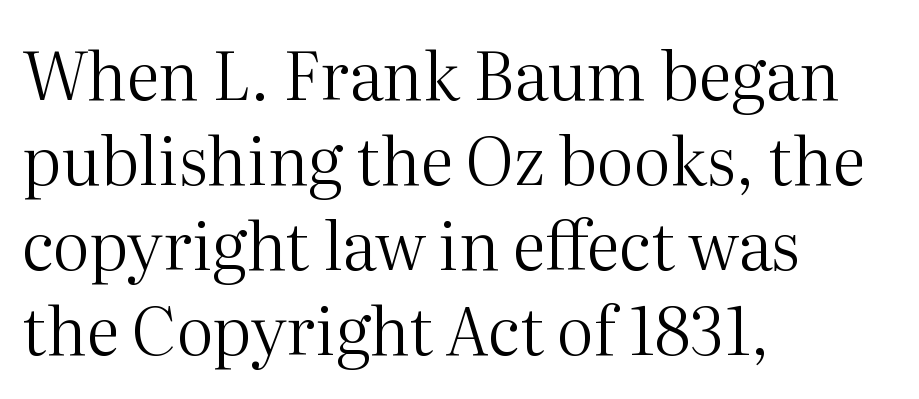
Q: Is the text bold? A: No.
Q: Is the text italic (slanted)? A: No, it is upright.
Q: Is the typeface a serif or a sans-serif typeface? A: Serif.
Q: Is the text underlined? A: No.
Q: How is the paragraph aligned? A: Left-aligned.
Q: Is the spacing between letters normal or unusually wide? A: Normal.
Q: Is the spacing between lines tight, normal or loose? A: Normal.
Q: Width (condensed, normal, or wide)? A: Normal.
Q: Stroke contrast? A: Medium.
Q: x-height? A: Medium.
Q: Monospaced? A: No.
